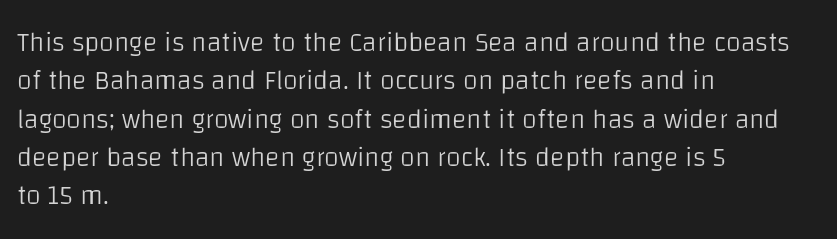
The image shows 27 px text type, upright; set left-aligned, normal line spacing (1.42x), normal letter spacing, not underlined.
